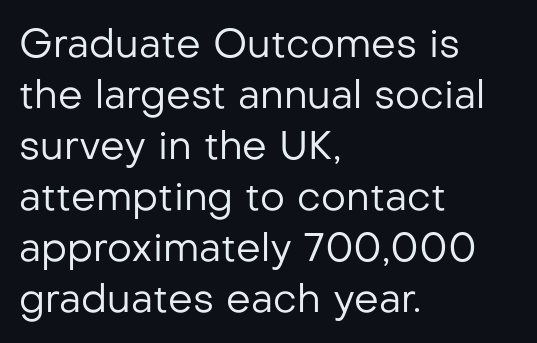
The image shows 39 px regular-weight sans-serif type, upright; set left-aligned, normal line spacing (1.31x), normal letter spacing, not underlined; low stroke contrast and a medium x-height.
